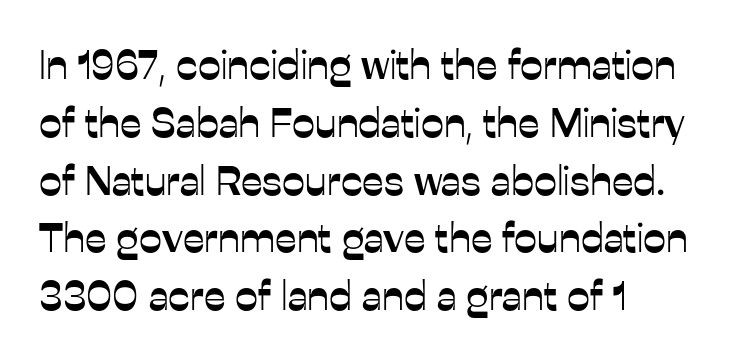
Q: Is the text italic (slanted)? A: No, it is upright.
Q: Is the typeface a serif or a sans-serif typeface? A: Sans-serif.
Q: Is the text underlined? A: No.
Q: How is the paragraph aligned? A: Left-aligned.
Q: Is the spacing between letters normal or unusually wide? A: Normal.
Q: Is the spacing between lines tight, normal or loose? A: Normal.
Q: Width (condensed, normal, or wide)? A: Normal.
Q: Stroke contrast? A: Low.
Q: x-height? A: Medium.
Q: Monospaced? A: No.
